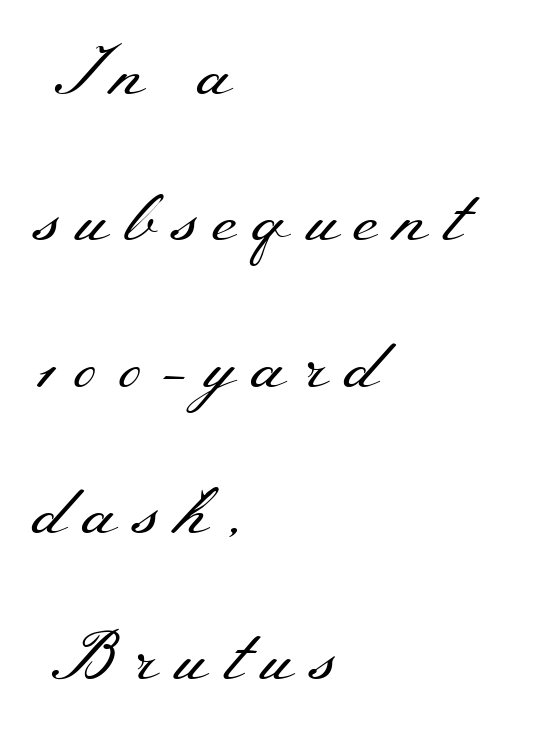
Does the type have serifs? Yes, each stem ends in a small foot. Underlining? Definitely not there. The vertical gap from one line to the next is large.
